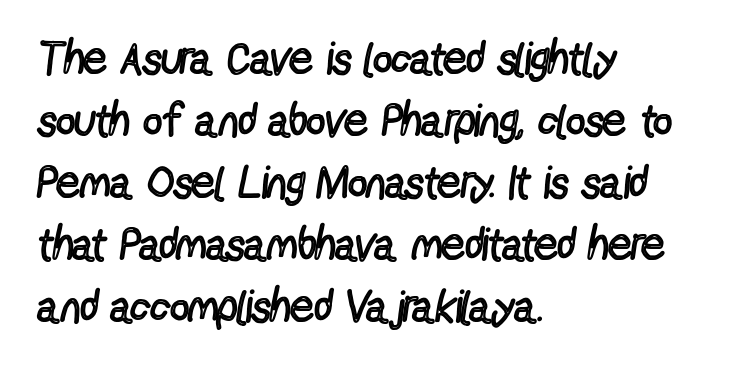
Looks like regular typesetting: each glyph gets only the width it needs. The strokes are not fattened; the text isn't bold. Are there feet on the stems? There aren't — it's a sans. The ragged edge is on the right, which tells us the setting is flush left.
